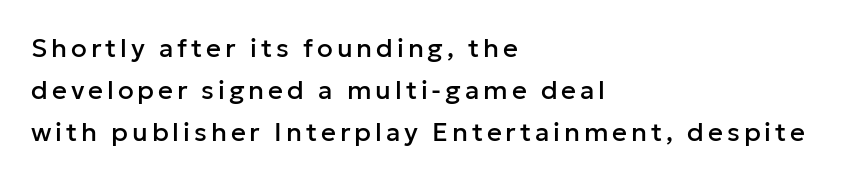
{"italic": "no", "underline": "no", "align": "left", "line_spacing": "normal", "line_spacing_ratio": 1.61, "glyph_px": 26}
